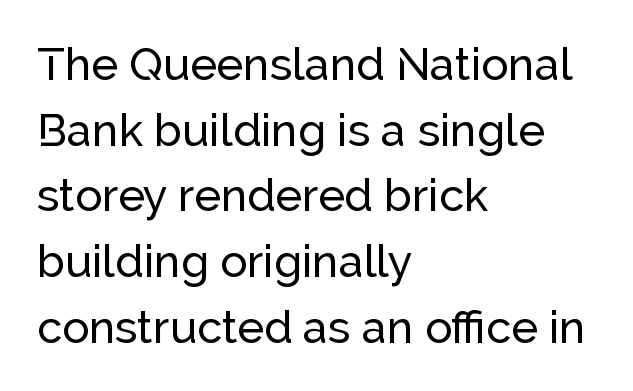
Q: Is the text italic (slanted)? A: No, it is upright.
Q: Is the typeface a serif or a sans-serif typeface? A: Sans-serif.
Q: Is the text underlined? A: No.
Q: How is the paragraph aligned? A: Left-aligned.
Q: Is the spacing between letters normal or unusually wide? A: Normal.
Q: Is the spacing between lines tight, normal or loose? A: Normal.
Q: Width (condensed, normal, or wide)? A: Normal.
Q: Stroke contrast? A: Low.
Q: x-height? A: Medium.
Q: Monospaced? A: No.
